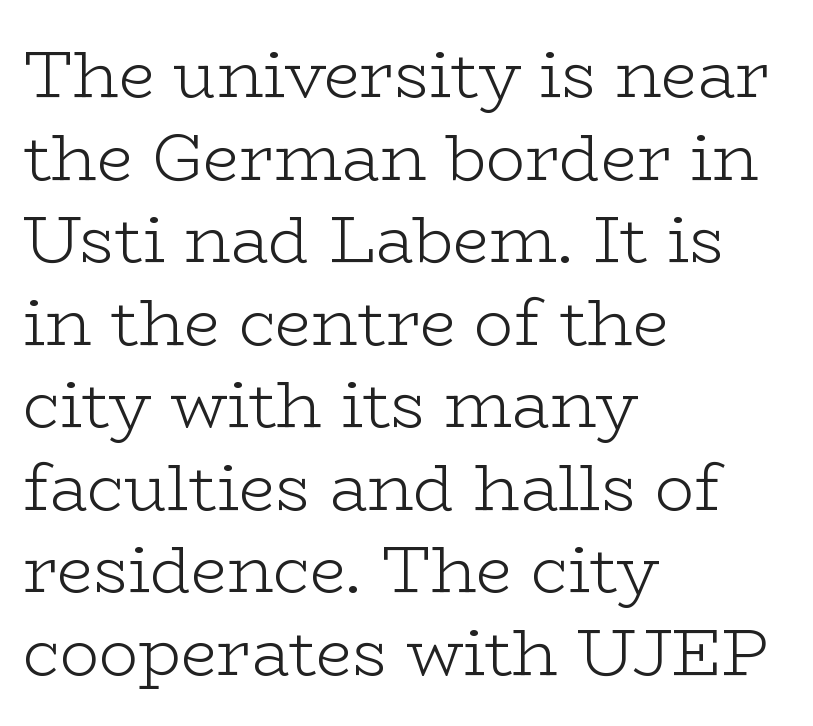
The image shows 65 px light, wide serif type, upright; set left-aligned, normal line spacing (1.27x), normal letter spacing, not underlined; low stroke contrast and a medium x-height.
